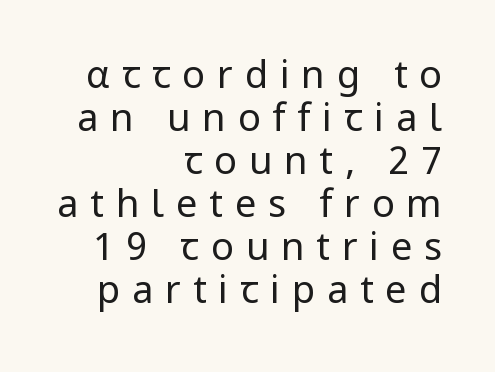
Q: Is the text bold? A: No.
Q: Is the text italic (slanted)? A: No, it is upright.
Q: Is the typeface a serif or a sans-serif typeface? A: Sans-serif.
Q: Is the text underlined? A: No.
Q: How is the paragraph aligned? A: Right-aligned.
Q: Is the spacing between letters normal or unusually wide? A: Unusually wide.
Q: Is the spacing between lines tight, normal or loose? A: Tight.
Q: Width (condensed, normal, or wide)? A: Normal.
Q: Stroke contrast? A: Low.
Q: x-height? A: Medium.
Q: Monospaced? A: No.
